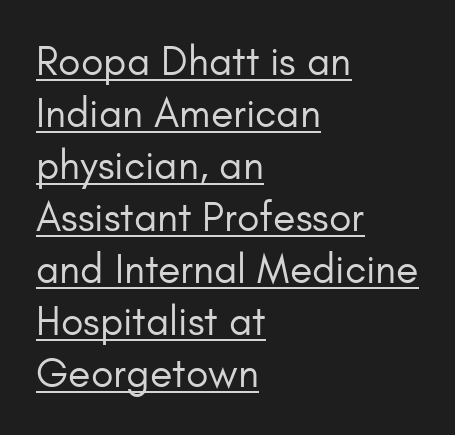
Q: Is the text bold? A: No.
Q: Is the text italic (slanted)? A: No, it is upright.
Q: Is the typeface a serif or a sans-serif typeface? A: Sans-serif.
Q: Is the text underlined? A: Yes.
Q: How is the paragraph aligned? A: Left-aligned.
Q: Is the spacing between letters normal or unusually wide? A: Normal.
Q: Is the spacing between lines tight, normal or loose? A: Normal.
Q: Width (condensed, normal, or wide)? A: Normal.
Q: Stroke contrast? A: Low.
Q: x-height? A: Small.
Q: Monospaced? A: No.
